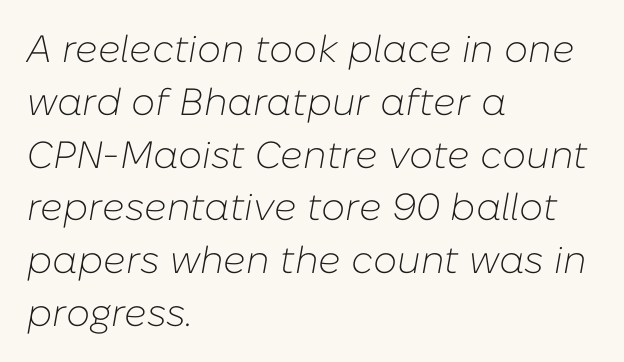
The image shows 38 px light type, italic (leaning right); set left-aligned, normal line spacing (1.39x), normal letter spacing, not underlined; low stroke contrast and a medium x-height.
